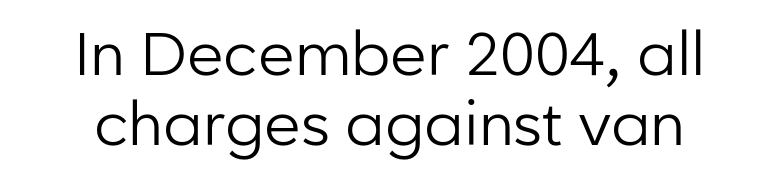
The text was rendered using a sans face with plain stroke endings. This reads as an unemphasized weight, regular at the heaviest. Is this a fixed-width face? No — the glyphs have proportional, varying widths. Only glyphs here, with clear space below each row. This sample uses plain, unmodified letter spacing. The letters stand straight up with perfectly vertical stems.
